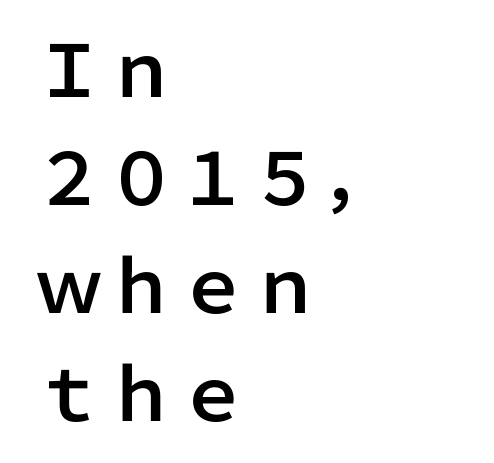
The image shows 72 px sans-serif type, upright; set left-aligned, normal line spacing (1.5x), normal letter spacing, not underlined; low stroke contrast and a medium x-height.
